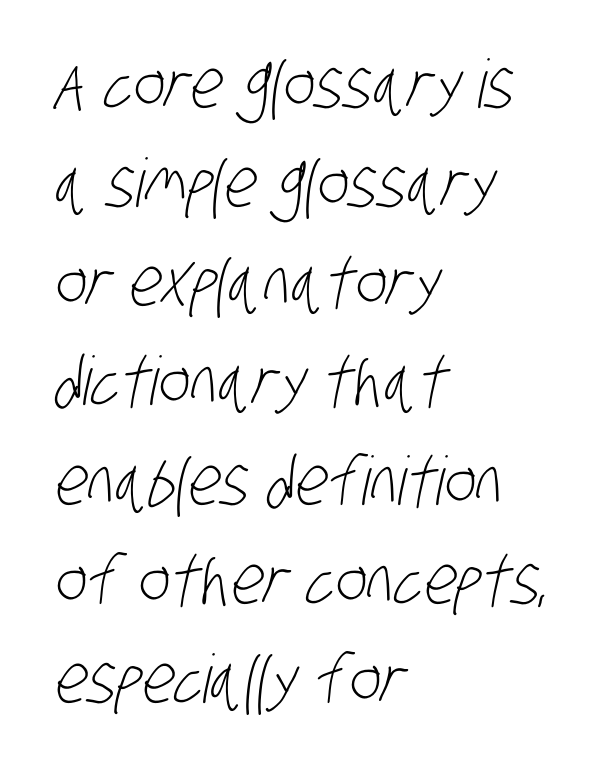
{"serif": "no", "bold": "no", "weight": "light", "width": "condensed", "stroke_contrast": "low", "x_height": "large", "monospaced": "no", "underline": "no", "align": "left", "line_spacing": "normal", "line_spacing_ratio": 1.48, "letter_spacing": "normal", "letter_spacing_em": 0.0, "glyph_px": 67}
